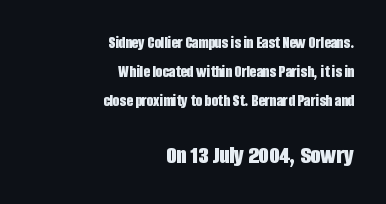
The image shows 26 px bold type, upright; set right-aligned, normal line spacing (1.7x), normal letter spacing, not underlined; the second (bottom) block is 1.53x larger.
